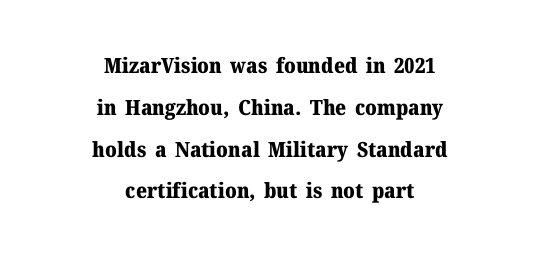
As a designer I'd log this as weight 700, bold. Successive baselines arrive slowly, with a big drop between each. No extra tracking has been applied to these lines. Check the space under the baseline: it is left empty.
